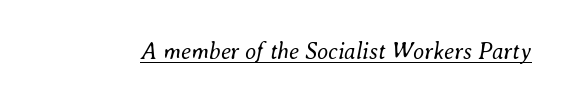
Compared with ordinary roman type, these characters are visibly tilted. Caption: face not bold, strokes unweighted. The specimen includes a rule beneath the text block's lines. Compared with typical body copy, the letter spacing here is the same.
